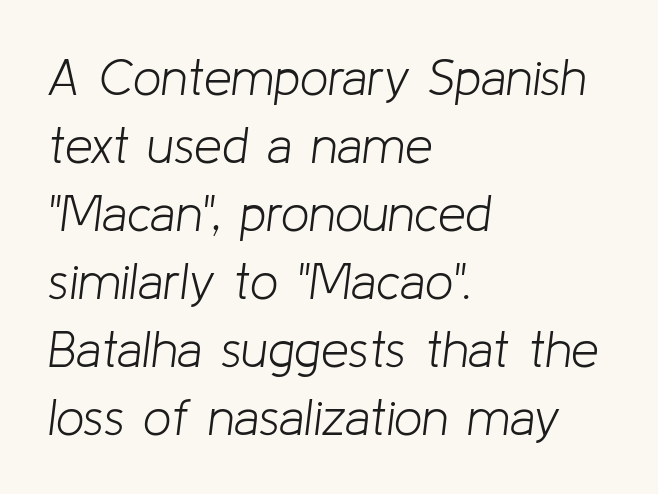
Proportional: the letters do not fall into vertical columns. Designer's note — italics engaged. Between one letter and the next there's only the usual sliver of space. This rendering features lettering with no underline. Does the copy run flush right? No — it runs flush left.
